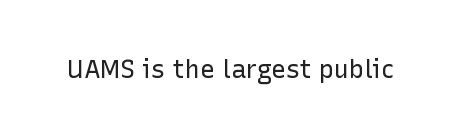
{"italic": "no", "bold": "no", "underline": "no", "letter_spacing": "normal", "letter_spacing_em": 0.0, "glyph_px": 25}
